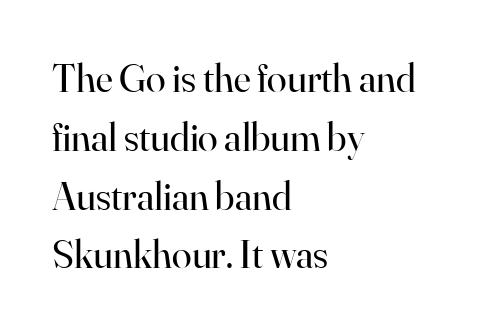
Every character sits straight up, as roman type does. The face used here is proportionally spaced, like ordinary book or web type. Words appear dense and cohesive because spacing is normal. One glance says typical: line gaps are just what's usual. This rendering features lettering with no underline.
